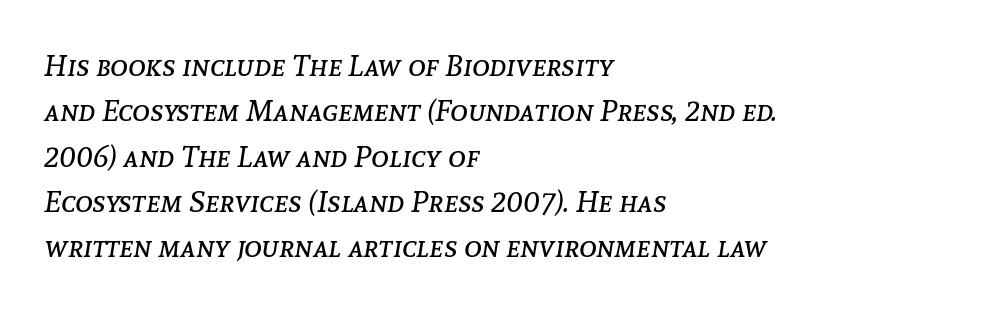
The specimen reads as italic at a glance. Evenly set lines give the paragraph a standard silhouette. The letters look calm and open, with moderate or lighter stems. Unmarked baselines from the first word to the last.
